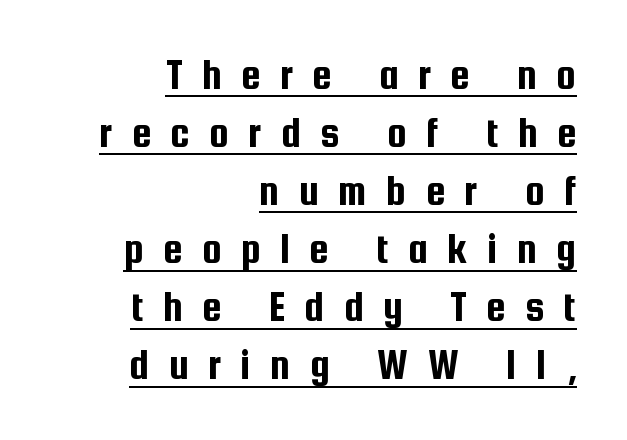
{"serif": "no", "italic": "no", "width": "condensed", "stroke_contrast": "low", "x_height": "medium", "monospaced": "no", "underline": "yes", "align": "right", "line_spacing": "normal", "line_spacing_ratio": 1.32, "letter_spacing": "wide", "letter_spacing_em": 0.44, "glyph_px": 44}
